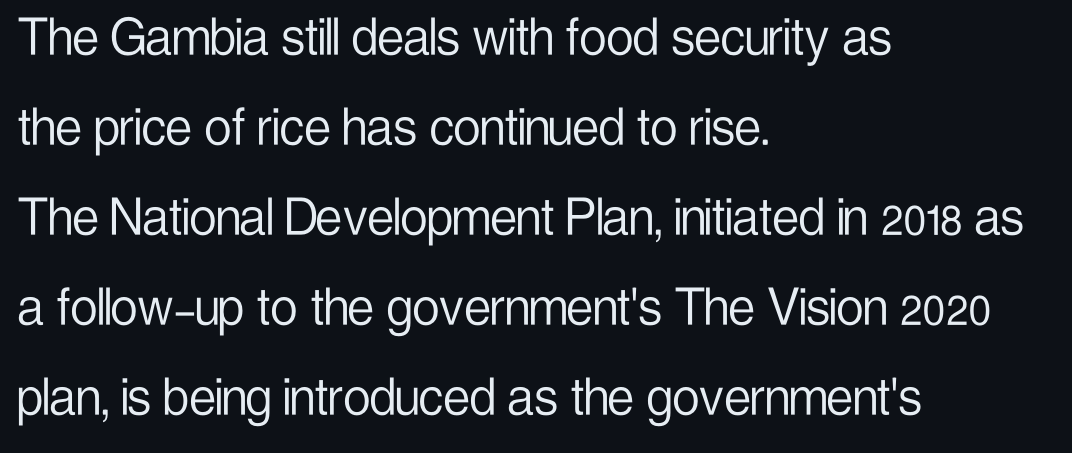
Q: Is the text bold? A: No.
Q: Is the text italic (slanted)? A: No, it is upright.
Q: Is the typeface a serif or a sans-serif typeface? A: Sans-serif.
Q: Is the text underlined? A: No.
Q: How is the paragraph aligned? A: Left-aligned.
Q: Is the spacing between letters normal or unusually wide? A: Normal.
Q: Is the spacing between lines tight, normal or loose? A: Normal.
Q: Width (condensed, normal, or wide)? A: Condensed.
Q: Stroke contrast? A: Low.
Q: x-height? A: Medium.
Q: Monospaced? A: No.
